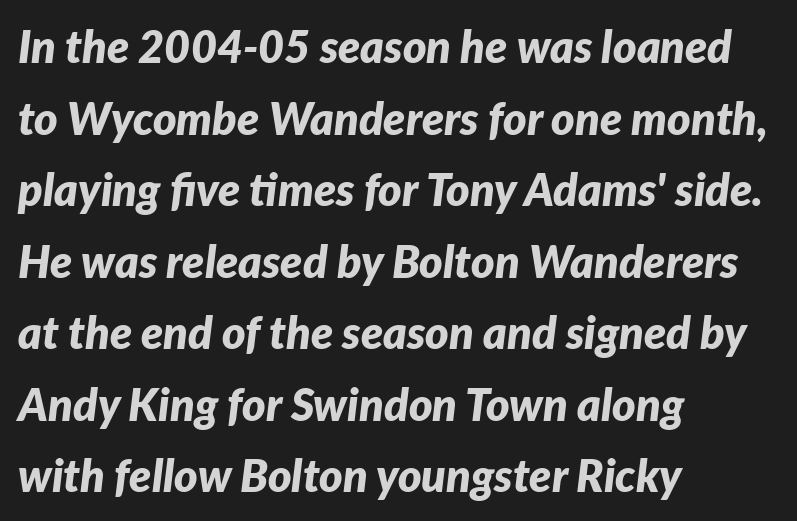
Q: Is the text bold? A: Yes.
Q: Is the text italic (slanted)? A: Yes, it leans right by about 7 degrees.
Q: Is the text underlined? A: No.
Q: How is the paragraph aligned? A: Left-aligned.
Q: Is the spacing between letters normal or unusually wide? A: Normal.
Q: Is the spacing between lines tight, normal or loose? A: Normal.
Q: Width (condensed, normal, or wide)? A: Normal.
Q: Stroke contrast? A: Low.
Q: x-height? A: Medium.
Q: Monospaced? A: No.
